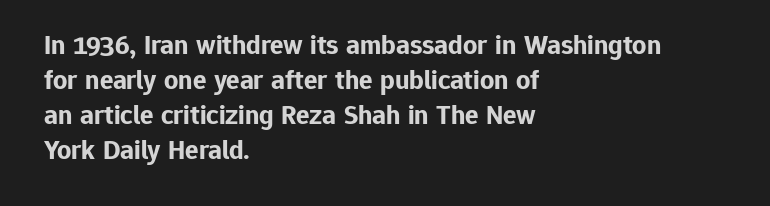
{"serif": "no", "italic": "no", "bold": "yes", "weight": "bold", "width": "normal", "stroke_contrast": "low", "x_height": "medium", "monospaced": "no", "underline": "no", "align": "left", "line_spacing": "normal", "line_spacing_ratio": 1.25, "letter_spacing": "normal", "letter_spacing_em": 0.0, "glyph_px": 28}
